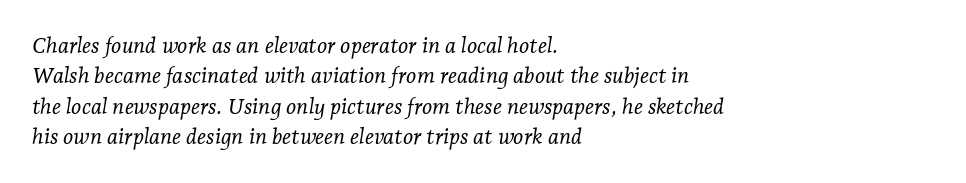
Q: Is the text bold? A: No.
Q: Is the text italic (slanted)? A: Yes, it leans right by about 7 degrees.
Q: Is the text underlined? A: No.
Q: How is the paragraph aligned? A: Left-aligned.
Q: Is the spacing between letters normal or unusually wide? A: Normal.
Q: Is the spacing between lines tight, normal or loose? A: Normal.
